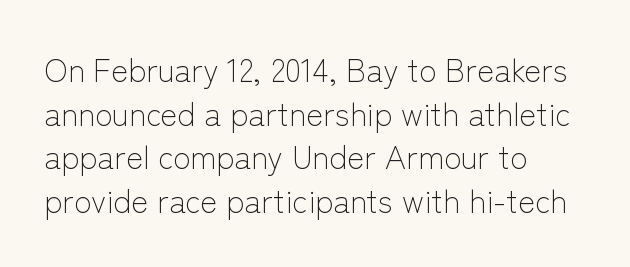
Q: Is the text bold? A: No.
Q: Is the text italic (slanted)? A: No, it is upright.
Q: Is the typeface a serif or a sans-serif typeface? A: Sans-serif.
Q: Is the text underlined? A: No.
Q: How is the paragraph aligned? A: Left-aligned.
Q: Is the spacing between letters normal or unusually wide? A: Normal.
Q: Is the spacing between lines tight, normal or loose? A: Normal.
Q: Width (condensed, normal, or wide)? A: Normal.
Q: Stroke contrast? A: Low.
Q: x-height? A: Medium.
Q: Monospaced? A: No.
